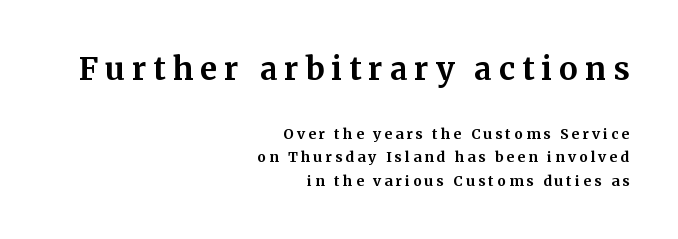
{"serif": "yes", "italic": "no", "bold": "yes", "weight": "bold", "width": "normal", "stroke_contrast": "medium", "x_height": "medium", "monospaced": "no", "underline": "no", "align": "right", "line_spacing": "normal", "line_spacing_ratio": 1.66, "letter_spacing": "wide", "letter_spacing_em": 0.22, "larger_block": "first", "size_ratio": 2.21, "glyph_px": 31}
